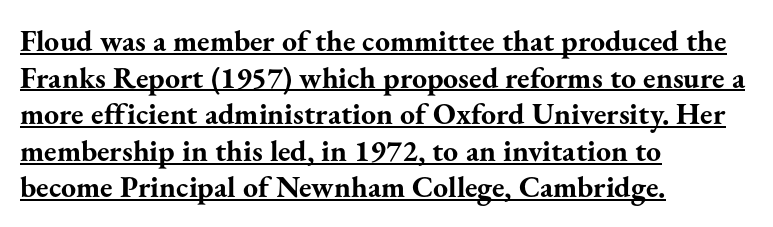
Q: Is the text bold? A: Yes.
Q: Is the text italic (slanted)? A: No, it is upright.
Q: Is the typeface a serif or a sans-serif typeface? A: Serif.
Q: Is the text underlined? A: Yes.
Q: How is the paragraph aligned? A: Left-aligned.
Q: Is the spacing between letters normal or unusually wide? A: Normal.
Q: Width (condensed, normal, or wide)? A: Normal.
Q: Stroke contrast? A: Medium.
Q: x-height? A: Small.
Q: Monospaced? A: No.
